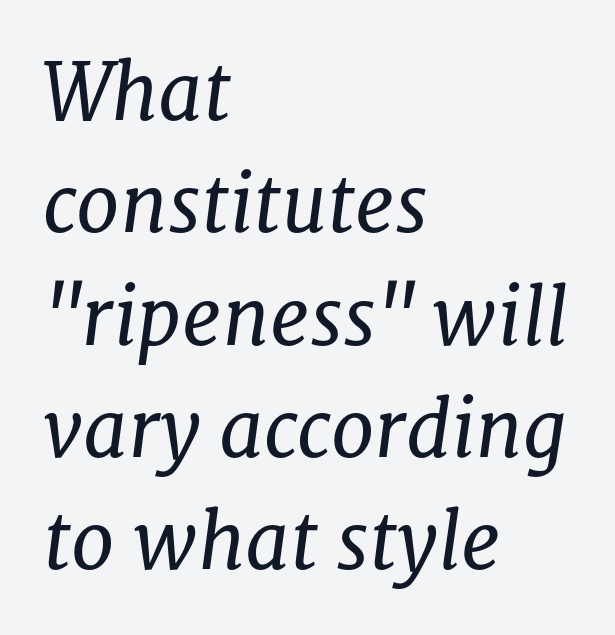
Q: Is the text bold? A: No.
Q: Is the text italic (slanted)? A: Yes, it leans right by about 8 degrees.
Q: Is the typeface a serif or a sans-serif typeface? A: Serif.
Q: Is the text underlined? A: No.
Q: How is the paragraph aligned? A: Left-aligned.
Q: Is the spacing between letters normal or unusually wide? A: Normal.
Q: Is the spacing between lines tight, normal or loose? A: Normal.
Q: Width (condensed, normal, or wide)? A: Normal.
Q: Stroke contrast? A: Low.
Q: x-height? A: Medium.
Q: Monospaced? A: No.
